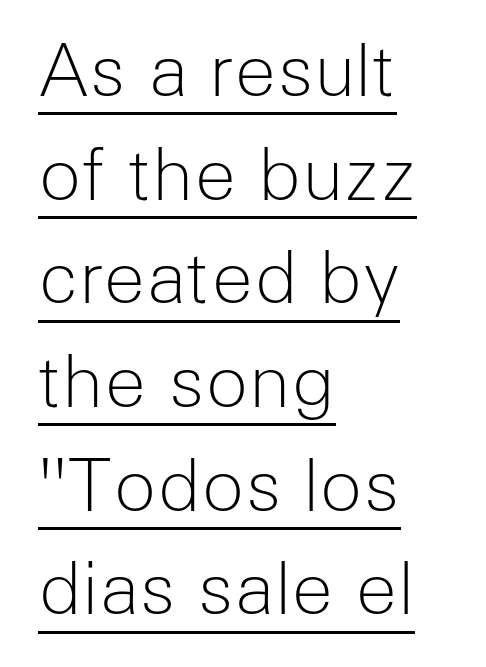
Q: Is the text bold? A: No.
Q: Is the text italic (slanted)? A: No, it is upright.
Q: Is the typeface a serif or a sans-serif typeface? A: Sans-serif.
Q: Is the text underlined? A: Yes.
Q: How is the paragraph aligned? A: Left-aligned.
Q: Is the spacing between letters normal or unusually wide? A: Normal.
Q: Is the spacing between lines tight, normal or loose? A: Normal.
Q: Width (condensed, normal, or wide)? A: Normal.
Q: Stroke contrast? A: Low.
Q: x-height? A: Medium.
Q: Monospaced? A: No.
